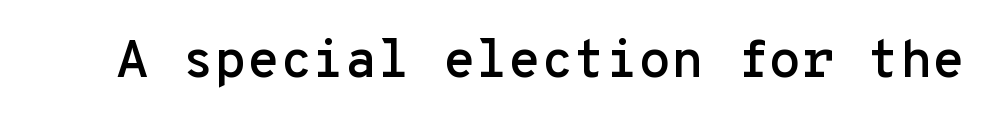
The image shows 53 px sans-serif type, upright, monospaced; set normal letter spacing, not underlined; low stroke contrast and a medium x-height.
